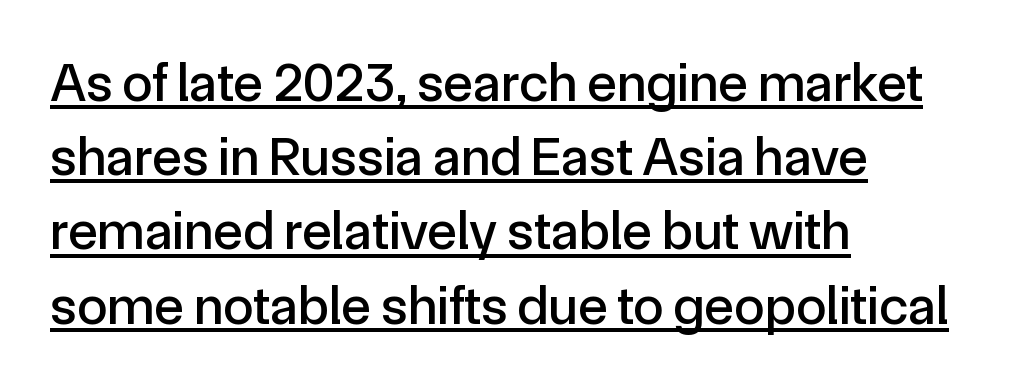
{"serif": "no", "italic": "no", "width": "normal", "x_height": "medium", "monospaced": "no", "underline": "yes", "align": "left", "line_spacing": "normal", "line_spacing_ratio": 1.35, "letter_spacing": "normal", "letter_spacing_em": 0.0, "glyph_px": 55}
